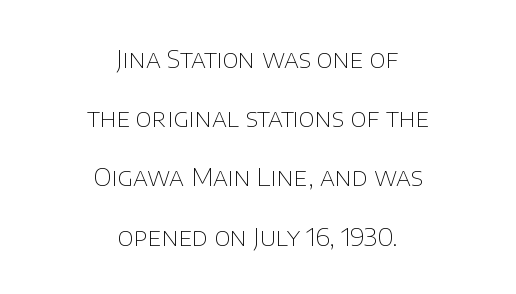
Q: Is the text bold? A: No.
Q: Is the text italic (slanted)? A: No, it is upright.
Q: Is the text underlined? A: No.
Q: How is the paragraph aligned? A: Centered.
Q: Is the spacing between letters normal or unusually wide? A: Normal.
Q: Is the spacing between lines tight, normal or loose? A: Loose.
